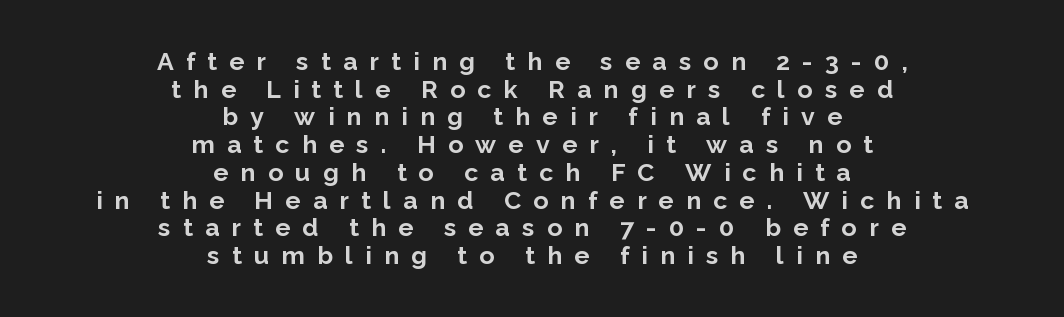
The image shows 25 px bold type, upright; set centered, tight line spacing (1.11x), unusually wide letter spacing (+0.49 em), not underlined.
